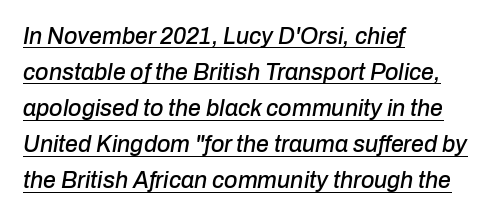
Q: Is the text italic (slanted)? A: Yes, it leans right by about 10 degrees.
Q: Is the text underlined? A: Yes.
Q: How is the paragraph aligned? A: Left-aligned.
Q: Is the spacing between letters normal or unusually wide? A: Normal.
Q: Is the spacing between lines tight, normal or loose? A: Normal.
